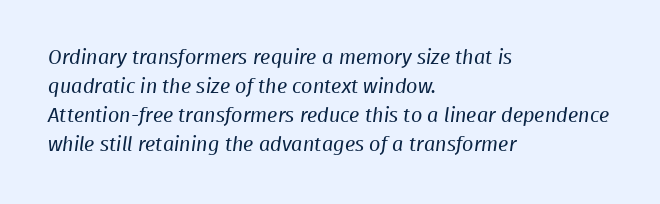
{"bold": "no", "underline": "no", "align": "left", "line_spacing": "normal", "line_spacing_ratio": 1.45, "letter_spacing": "normal", "letter_spacing_em": 0.0, "glyph_px": 20}
